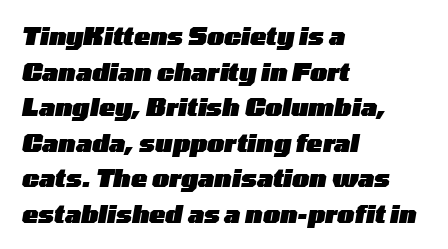
{"italic": "yes", "lean": "right", "slant_degrees": 10, "bold": "yes", "underline": "no", "align": "left", "line_spacing": "normal", "line_spacing_ratio": 1.48, "letter_spacing": "normal", "letter_spacing_em": 0.0, "glyph_px": 24}
